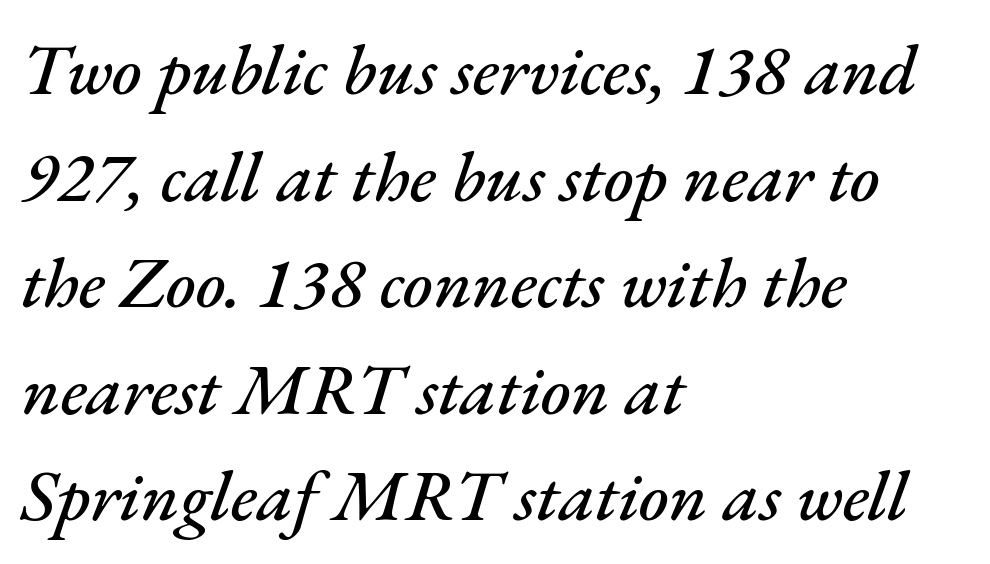
{"italic": "yes", "lean": "right", "slant_degrees": 17, "width": "normal", "stroke_contrast": "medium", "x_height": "small", "monospaced": "no", "underline": "no", "align": "left", "line_spacing": "normal", "line_spacing_ratio": 1.48, "letter_spacing": "normal", "letter_spacing_em": 0.0, "glyph_px": 72}
